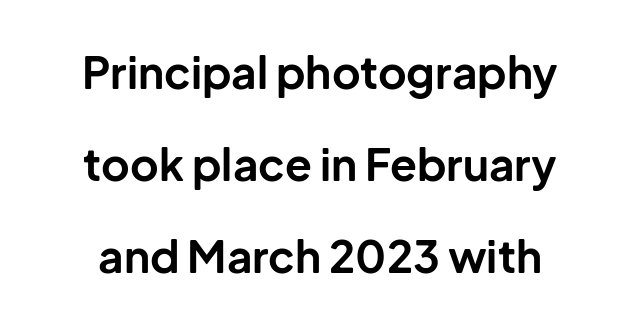
Q: Is the text bold? A: Yes.
Q: Is the text italic (slanted)? A: No, it is upright.
Q: Is the typeface a serif or a sans-serif typeface? A: Sans-serif.
Q: Is the text underlined? A: No.
Q: Is the spacing between letters normal or unusually wide? A: Normal.
Q: Is the spacing between lines tight, normal or loose? A: Loose.
Q: Width (condensed, normal, or wide)? A: Normal.
Q: Stroke contrast? A: Low.
Q: x-height? A: Medium.
Q: Monospaced? A: No.
